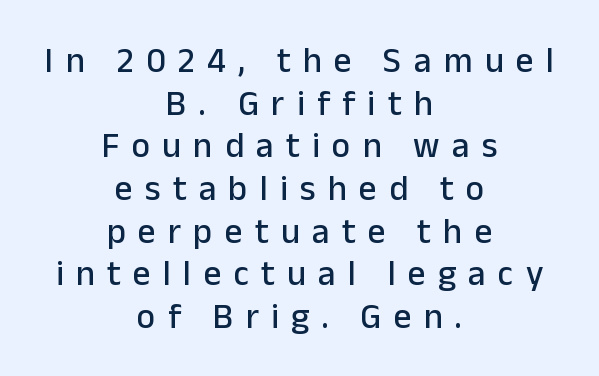
The image shows 35 px sans-serif type, upright; set centered, line spacing 1.22x, unusually wide letter spacing (+0.35 em), not underlined; low stroke contrast and a medium x-height.
